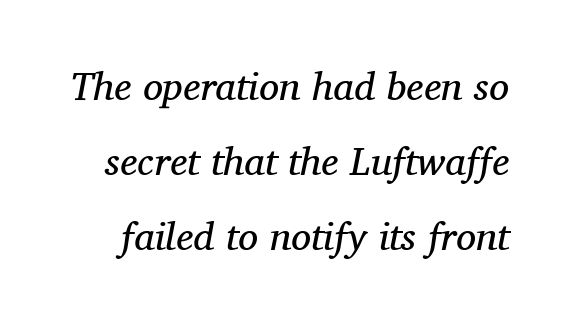
Q: Is the text bold? A: No.
Q: Is the text italic (slanted)? A: Yes, it leans right by about 11 degrees.
Q: Is the typeface a serif or a sans-serif typeface? A: Serif.
Q: Is the text underlined? A: No.
Q: Is the spacing between letters normal or unusually wide? A: Normal.
Q: Width (condensed, normal, or wide)? A: Normal.
Q: Stroke contrast? A: Medium.
Q: x-height? A: Medium.
Q: Monospaced? A: No.
